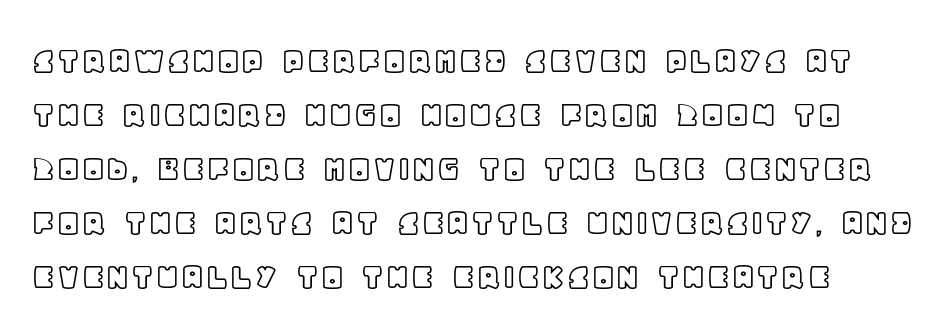
The lines sit at an ordinary, default distance from one another. The type is set solid horizontally, with unmodified tracking. Quick note: underline off. Think of a printed novel: that variable character pitch is what you see here. The font's upright variant was chosen for this text.
